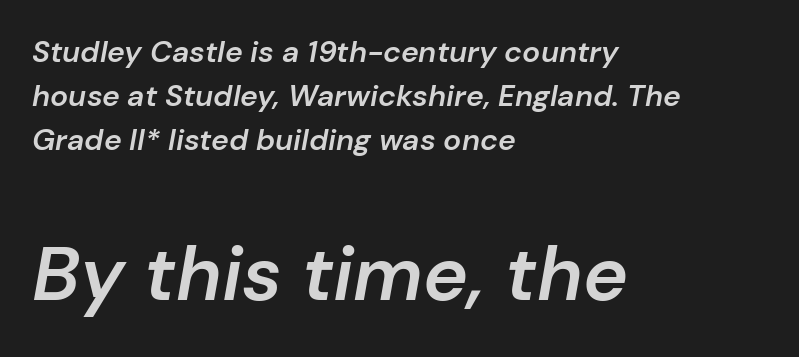
Q: Is the text bold? A: Semi-bold.
Q: Is the text italic (slanted)? A: Yes, it leans right by about 10 degrees.
Q: Is the text underlined? A: No.
Q: How is the paragraph aligned? A: Left-aligned.
Q: Is the spacing between letters normal or unusually wide? A: Normal.
Q: Is the spacing between lines tight, normal or loose? A: Normal.
Q: Which block of text is set in a larger size, the first (top) or the second (bottom)? A: The second (bottom) one.
Q: Width (condensed, normal, or wide)? A: Normal.
Q: Stroke contrast? A: Low.
Q: x-height? A: Medium.
Q: Monospaced? A: No.
